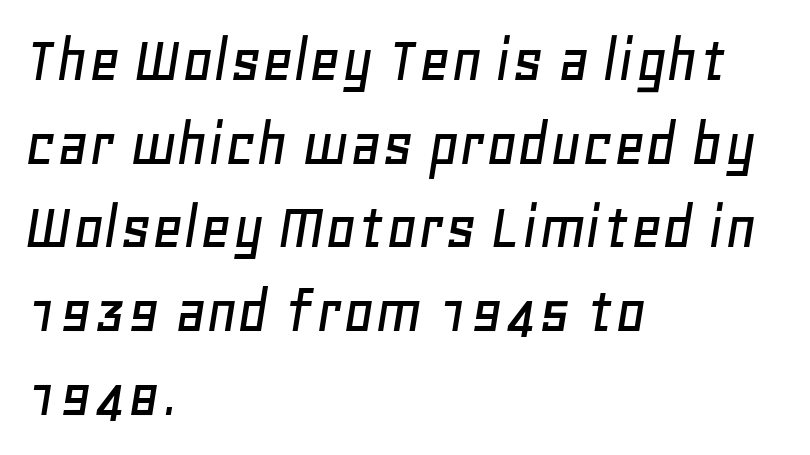
Q: Is the text italic (slanted)? A: Yes, it leans right by about 11 degrees.
Q: Is the text underlined? A: No.
Q: How is the paragraph aligned? A: Left-aligned.
Q: Is the spacing between letters normal or unusually wide? A: Normal.
Q: Width (condensed, normal, or wide)? A: Normal.
Q: Stroke contrast? A: Low.
Q: x-height? A: Large.
Q: Monospaced? A: No.
